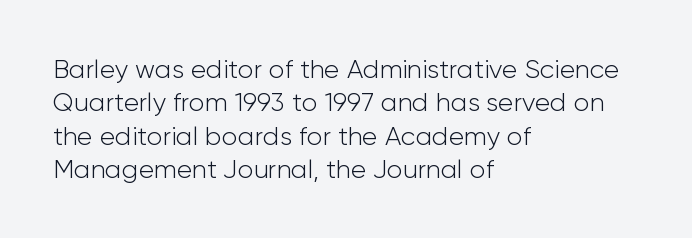
Q: Is the text bold? A: No.
Q: Is the text italic (slanted)? A: No, it is upright.
Q: Is the text underlined? A: No.
Q: How is the paragraph aligned? A: Left-aligned.
Q: Is the spacing between letters normal or unusually wide? A: Normal.
Q: Is the spacing between lines tight, normal or loose? A: Normal.
